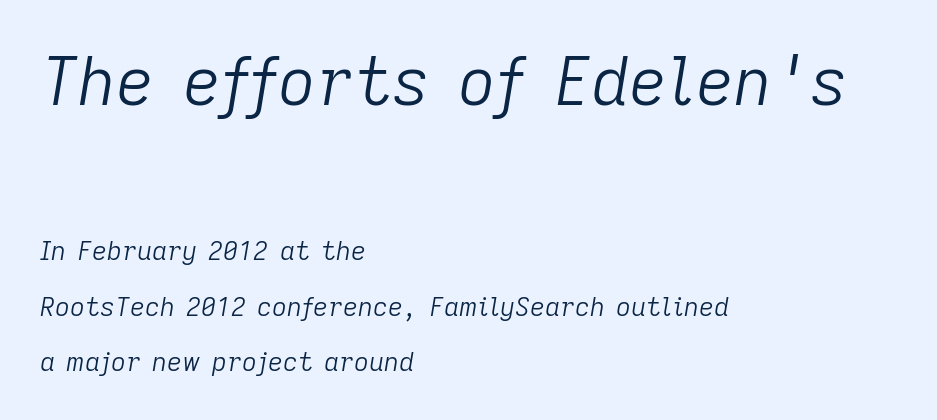
The rendering uses natural spacing where letterforms have individual widths. Alignment: flush left. Heaviness? Minimal to ordinary, like unemphasized prose. This rendering leaves character spacing at its baseline value. Descenders hang freely into open space. Designer's note — italics engaged.
